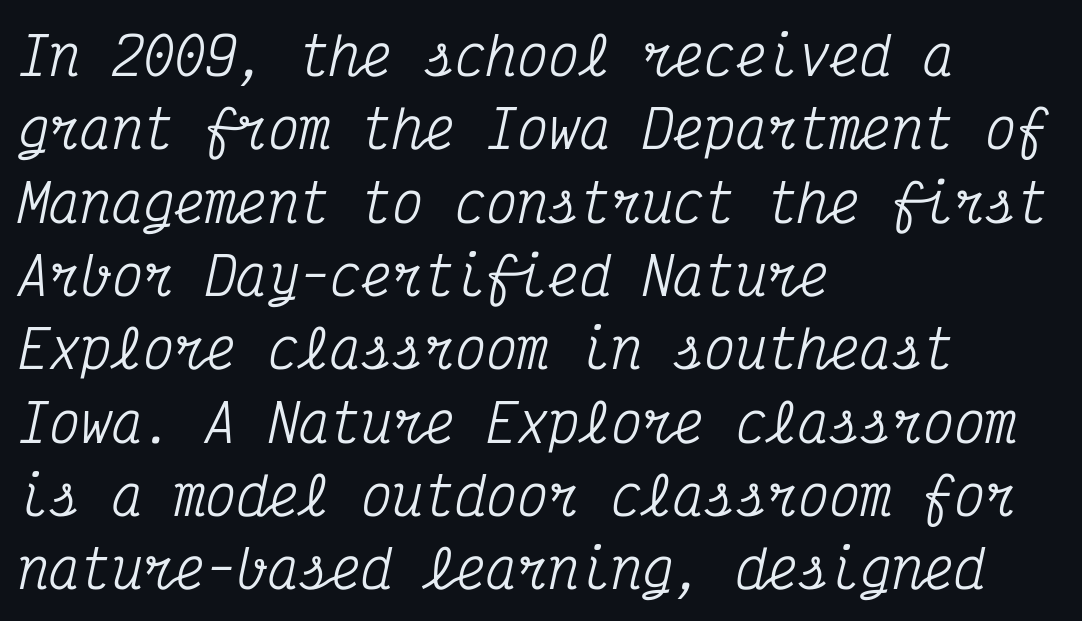
The image shows 52 px condensed serif type, italic (leaning right), monospaced; set left-aligned, normal line spacing (1.41x), normal letter spacing, not underlined; medium stroke contrast and a medium x-height.
